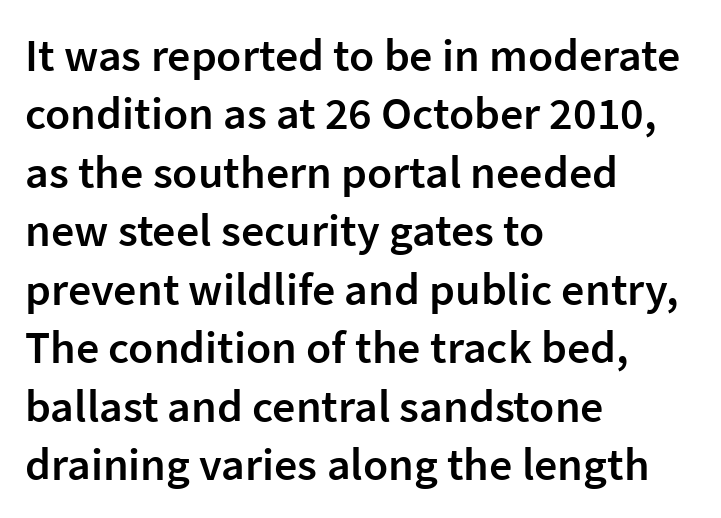
The image shows 46 px semibold sans-serif type, upright; set left-aligned, normal line spacing (1.27x), normal letter spacing, not underlined; low stroke contrast and a medium x-height.
